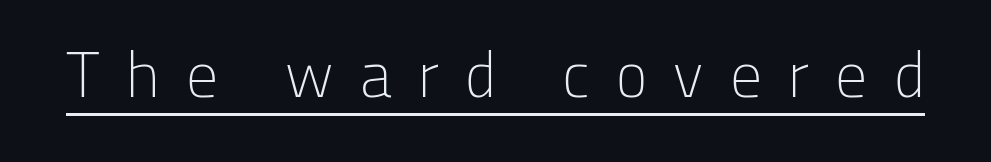
Q: Is the text bold? A: No.
Q: Is the text italic (slanted)? A: No, it is upright.
Q: Is the typeface a serif or a sans-serif typeface? A: Sans-serif.
Q: Is the text underlined? A: Yes.
Q: Is the spacing between letters normal or unusually wide? A: Unusually wide.
Q: Width (condensed, normal, or wide)? A: Normal.
Q: Stroke contrast? A: Low.
Q: x-height? A: Medium.
Q: Monospaced? A: No.
